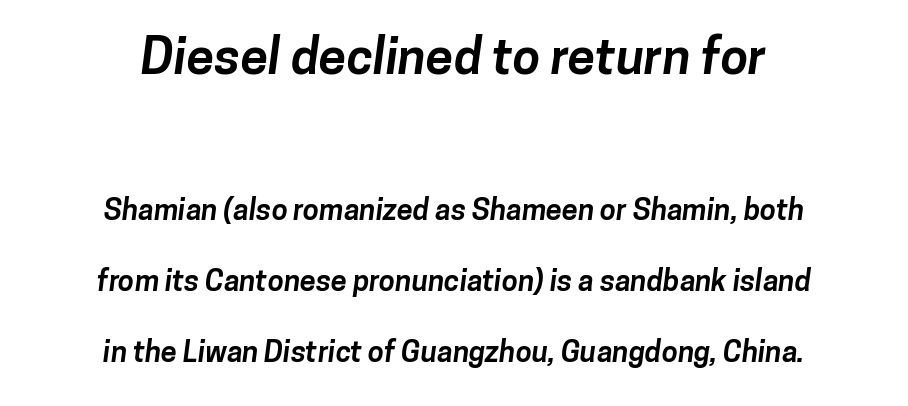
{"serif": "no", "bold": "yes", "weight": "bold", "width": "normal", "stroke_contrast": "low", "x_height": "medium", "monospaced": "no", "underline": "no", "align": "center", "line_spacing": "loose", "line_spacing_ratio": 2.44, "letter_spacing": "normal", "letter_spacing_em": 0.0, "larger_block": "first", "size_ratio": 1.72, "glyph_px": 50}
